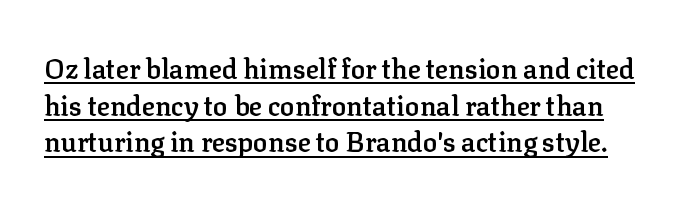
{"italic": "no", "bold": "semi", "underline": "yes", "line_spacing": "normal", "line_spacing_ratio": 1.36, "letter_spacing": "normal", "letter_spacing_em": 0.0, "glyph_px": 27}
